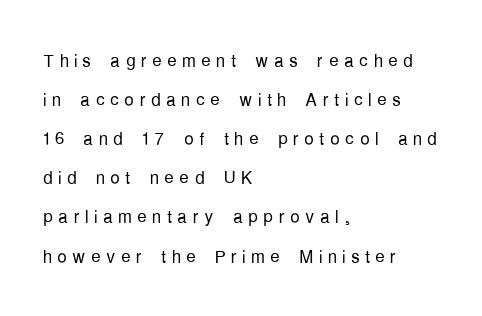
The image shows 24 px text type, upright; set left-aligned, normal line spacing (1.63x), unusually wide letter spacing (+0.22 em), not underlined.
